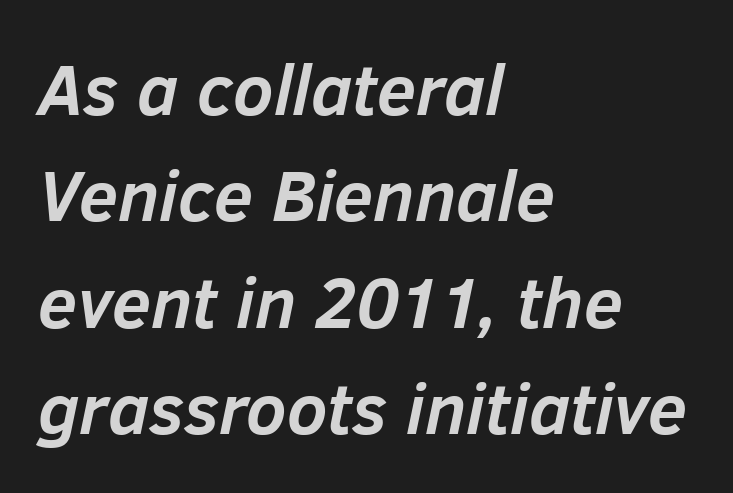
The gaps between neighbouring characters are ordinary and unremarkable. Leftover space on each line is placed entirely after the last word. This sample uses an oblique cut, with every glyph tilted off the vertical. Each letter keeps its own natural width here, so spacing adapts to shape. Horizontal bands of white between lines are of average thickness.
